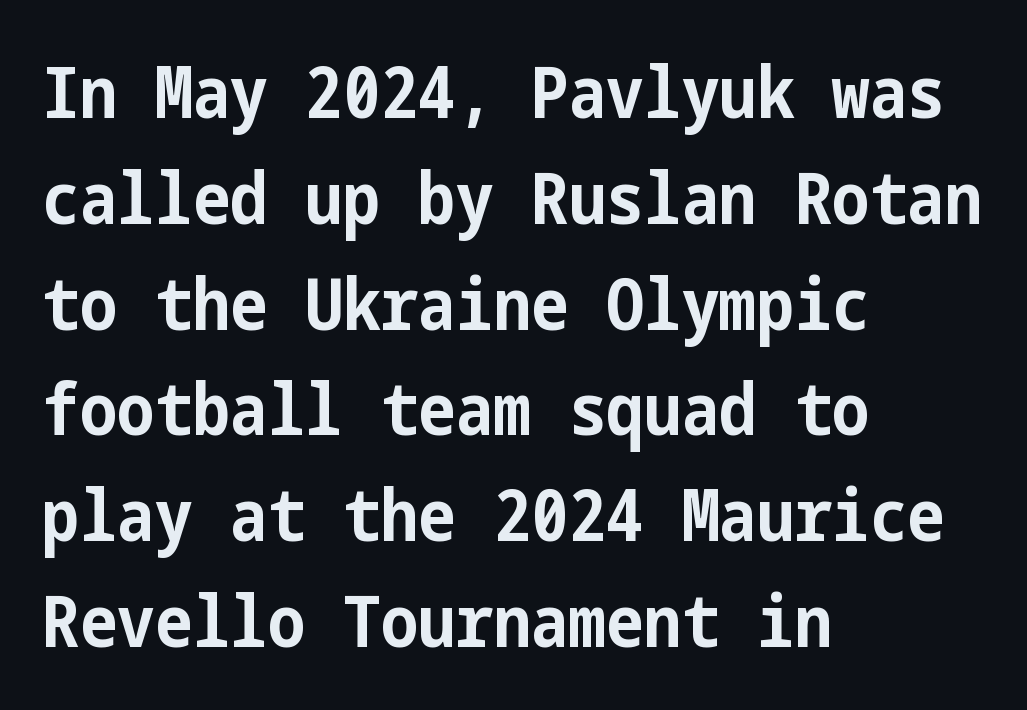
This sample keeps an unexceptional amount of space between lines. In CSS terms this would be text-align: left. Heavy-handed strokes throughout: this text is bold. Unlike italic type, these characters show no tilt at all. Glance below the letters and you will spot only blank space. Characters follow at the spacing the type designer built in.
